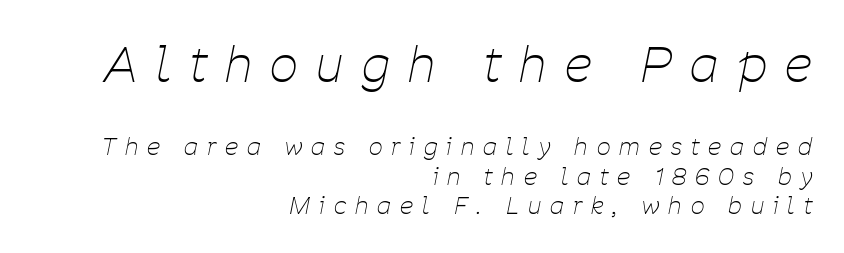
{"italic": "yes", "lean": "right", "slant_degrees": 11, "bold": "no", "weight": "thin", "width": "condensed", "stroke_contrast": "low", "x_height": "medium", "monospaced": "no", "underline": "no", "align": "right", "line_spacing_ratio": 1.21, "letter_spacing": "wide", "letter_spacing_em": 0.38, "larger_block": "first", "size_ratio": 2.04, "glyph_px": 49}
